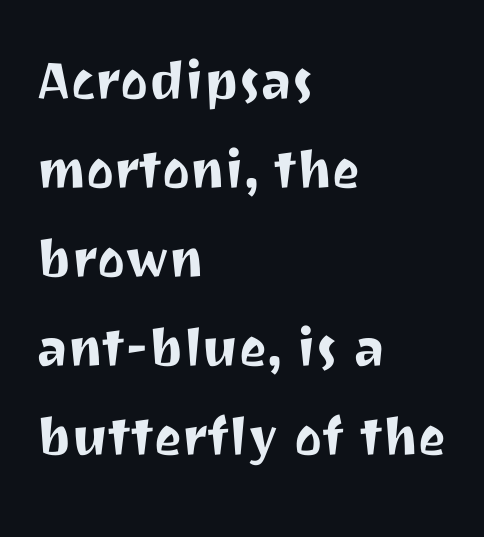
The image shows 66 px sans-serif type, upright; set left-aligned, normal line spacing (1.35x), normal letter spacing, not underlined; medium stroke contrast and a medium x-height.
